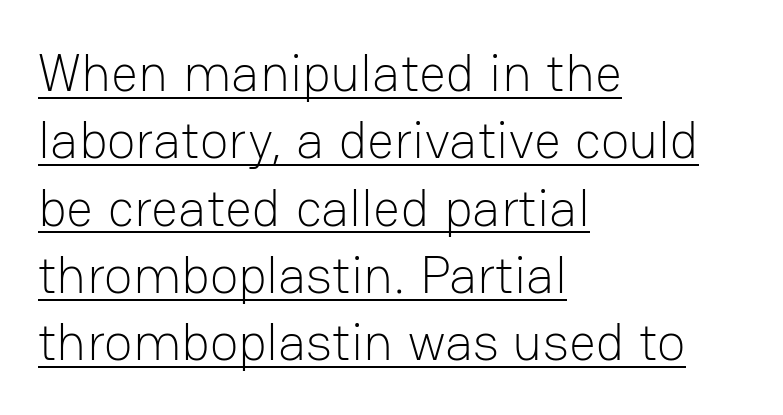
In terms of letterform style, serifs are entirely absent. Posture: vertical. Descenders here cross a horizontal rule under the line. Summary of vertical rhythm: regular, with standard interline spacing. A typesetter would call this proportional, since set widths differ per character.
